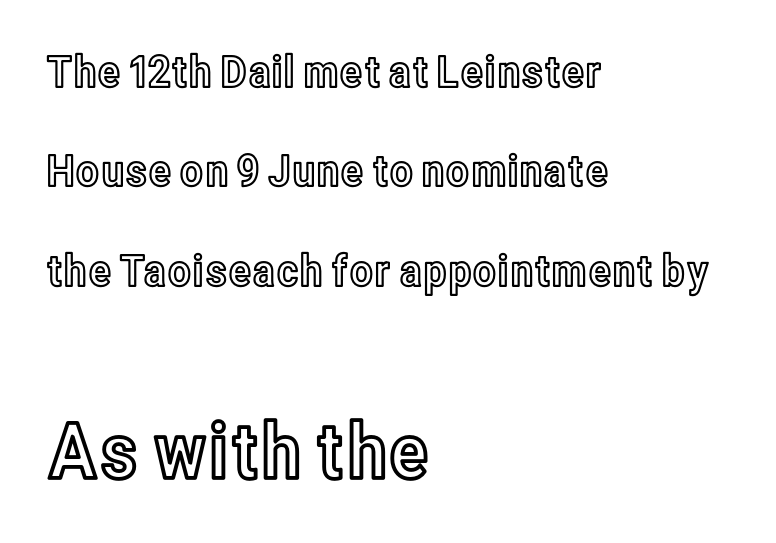
The image shows 77 px condensed type, upright; set left-aligned, loose line spacing (2.26x), normal letter spacing, not underlined; the second (bottom) block is 1.75x larger; a medium x-height.
